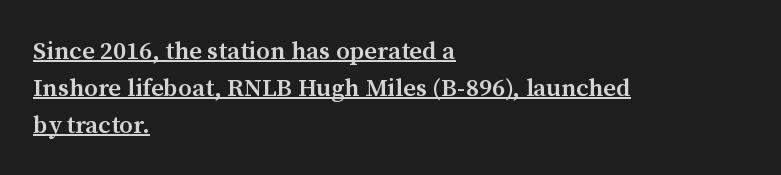
Q: Is the text bold? A: Semi-bold.
Q: Is the text italic (slanted)? A: No, it is upright.
Q: Is the text underlined? A: Yes.
Q: How is the paragraph aligned? A: Left-aligned.
Q: Is the spacing between letters normal or unusually wide? A: Normal.
Q: Is the spacing between lines tight, normal or loose? A: Normal.
